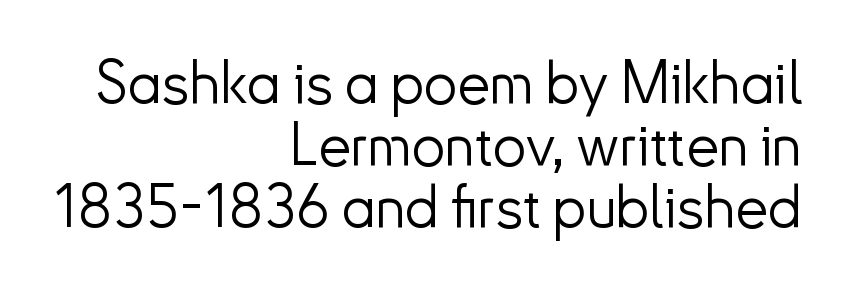
A typesetter would call this proportional, since set widths differ per character. The foot of each line stays bare and open. This reads as an unemphasized weight, regular at the heaviest. Visually the block forms a straight wall on the right and a jagged coastline on the left. In terms of letterform style, serifs are entirely absent.
